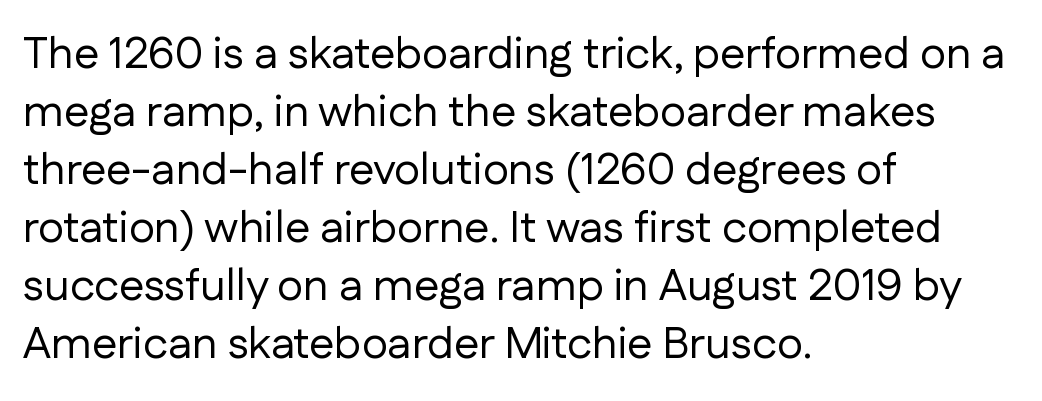
The image shows 45 px regular-weight sans-serif type, upright; set left-aligned, normal line spacing (1.29x), normal letter spacing, not underlined; low stroke contrast and a medium x-height.
